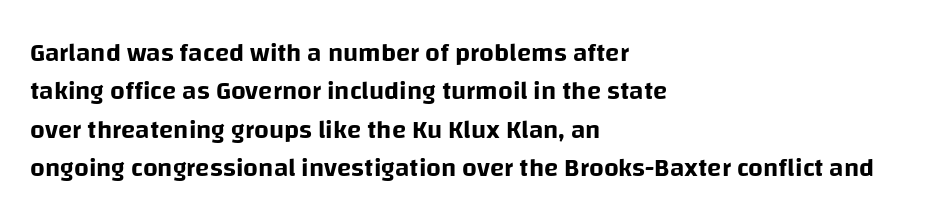
Q: Is the text italic (slanted)? A: No, it is upright.
Q: Is the text underlined? A: No.
Q: How is the paragraph aligned? A: Left-aligned.
Q: Is the spacing between letters normal or unusually wide? A: Normal.
Q: Is the spacing between lines tight, normal or loose? A: Normal.
